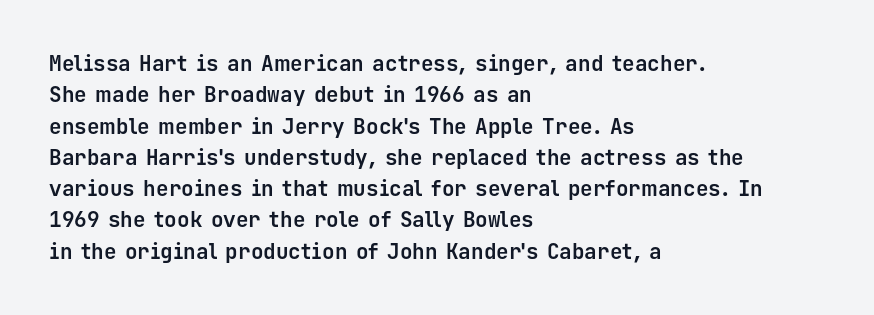
The passage shown is emphatically bold. The specimen reads as upright at a glance. Alignment: flush left. What stands out about the letter spacing? Nothing — it is the standard amount. The block of text has a typical density, with ordinary space between rows. The words here are not underlined.
